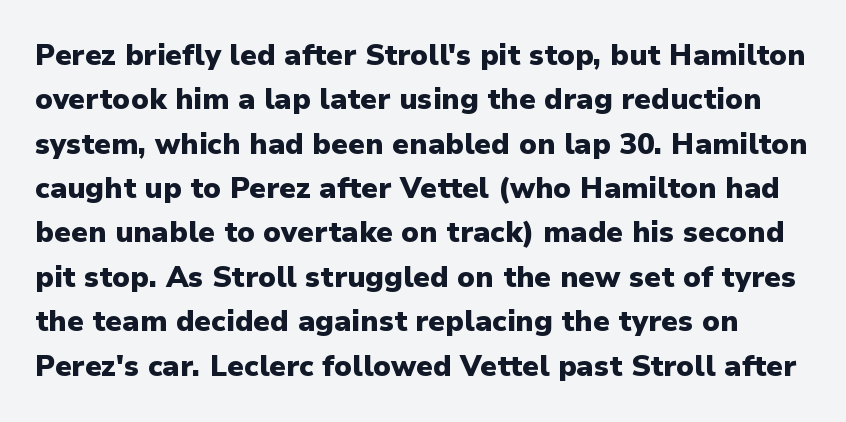
The image shows 29 px heavy sans-serif type, upright; set normal line spacing (1.53x), normal letter spacing, not underlined; low stroke contrast and a medium x-height.
